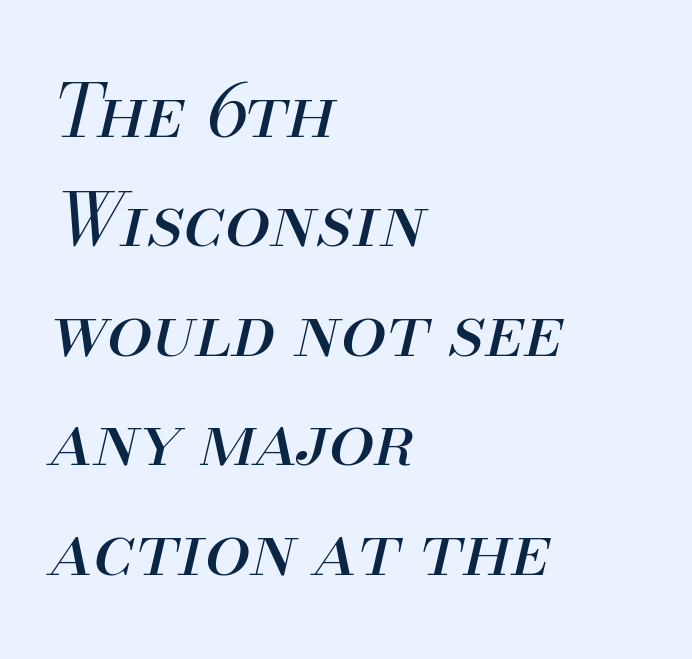
{"italic": "yes", "lean": "right", "slant_degrees": 13, "bold": "no", "weight": "regular", "width": "normal", "stroke_contrast": "medium", "x_height": "small", "monospaced": "no", "underline": "no", "align": "left", "line_spacing": "normal", "line_spacing_ratio": 1.5, "letter_spacing": "normal", "letter_spacing_em": 0.0, "glyph_px": 73}
